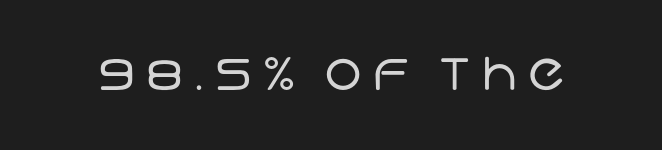
Q: Is the text bold? A: No.
Q: Is the typeface a serif or a sans-serif typeface? A: Sans-serif.
Q: Is the text underlined? A: No.
Q: Is the spacing between letters normal or unusually wide? A: Unusually wide.
Q: Width (condensed, normal, or wide)? A: Normal.
Q: Stroke contrast? A: Low.
Q: x-height? A: Large.
Q: Monospaced? A: No.
